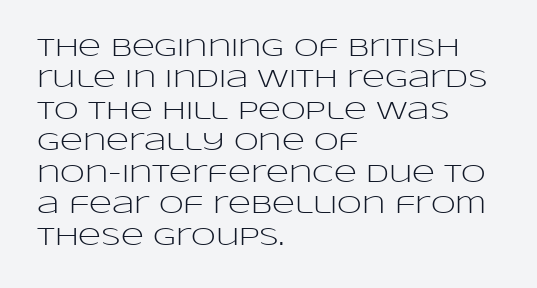
The image shows 25 px text type, upright; set left-aligned, normal line spacing (1.26x), normal letter spacing, not underlined.
